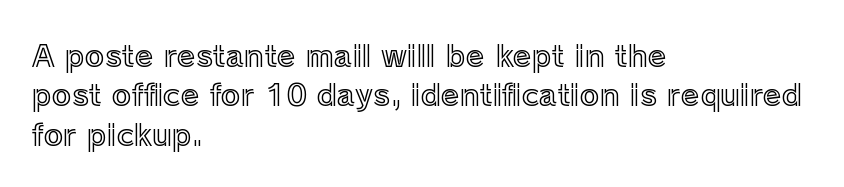
A typesetter would call this proportional, since set widths differ per character. Honestly, there is no underline to notice here at all. Characters remain perfectly vertical along every line. Regular leading. Observe the ordinary spacing: letters are neighbours, not strangers.
